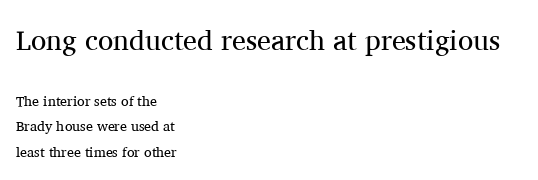
Posture: upright roman. The characters display serif detailing at their extremities. Spacing verdict: proportional, widths tailored to each character. The strip under each line holds only bare page. Summary of weight: not heavy and not bold. This rendering uses left alignment, leaving the right contour irregular.
